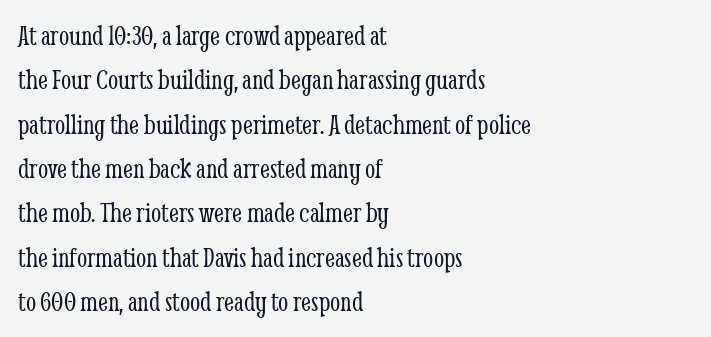
The image shows 29 px light, condensed serif type, upright; set left-aligned, normal line spacing (1.53x), normal letter spacing, not underlined; low stroke contrast and a medium x-height.
